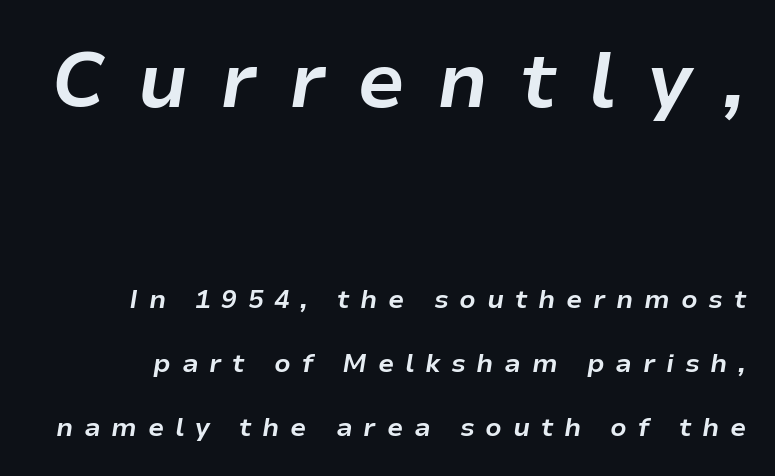
Q: Is the text bold? A: Yes.
Q: Is the text italic (slanted)? A: Yes, it leans right by about 9 degrees.
Q: Is the text underlined? A: No.
Q: Is the spacing between letters normal or unusually wide? A: Unusually wide.
Q: Is the spacing between lines tight, normal or loose? A: Loose.
Q: Which block of text is set in a larger size, the first (top) or the second (bottom)? A: The first (top) one.
Q: Width (condensed, normal, or wide)? A: Normal.
Q: Stroke contrast? A: Low.
Q: x-height? A: Medium.
Q: Monospaced? A: No.
